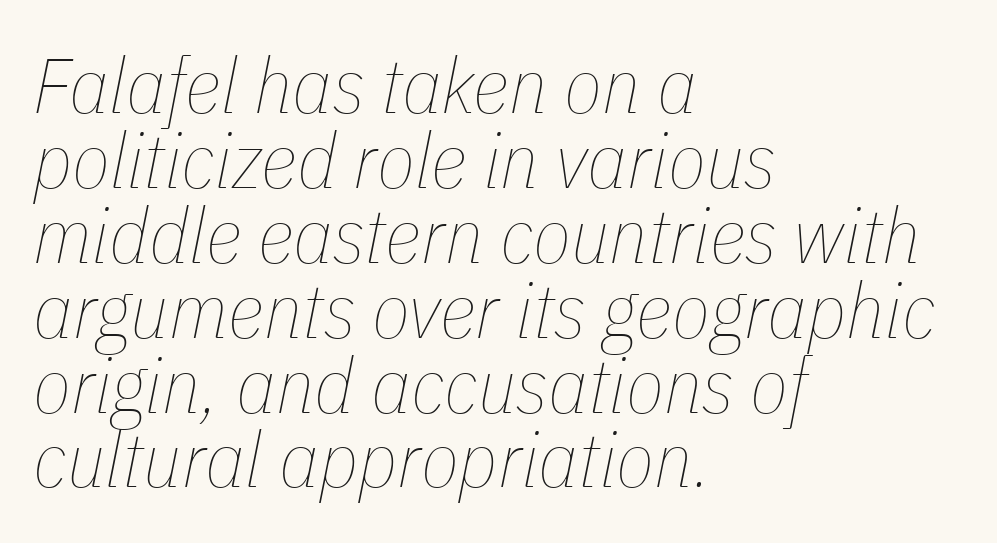
{"italic": "yes", "lean": "right", "slant_degrees": 11, "bold": "no", "weight": "thin", "width": "condensed", "stroke_contrast": "low", "x_height": "medium", "monospaced": "no", "underline": "no", "align": "left", "line_spacing": "tight", "line_spacing_ratio": 0.96, "letter_spacing": "normal", "letter_spacing_em": 0.0, "glyph_px": 78}
